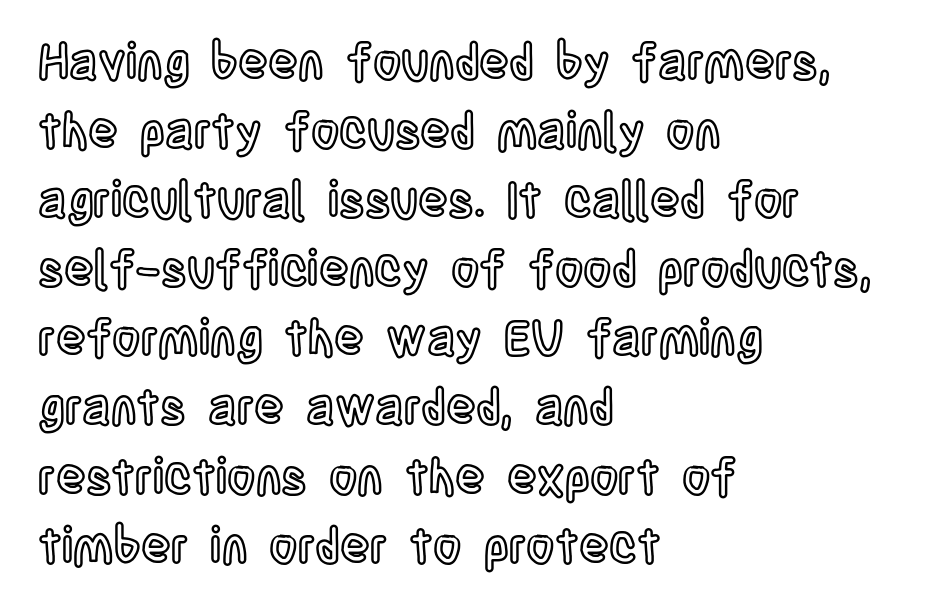
The image shows 49 px condensed type, upright; set left-aligned, normal line spacing (1.41x), normal letter spacing, not underlined; a large x-height.
